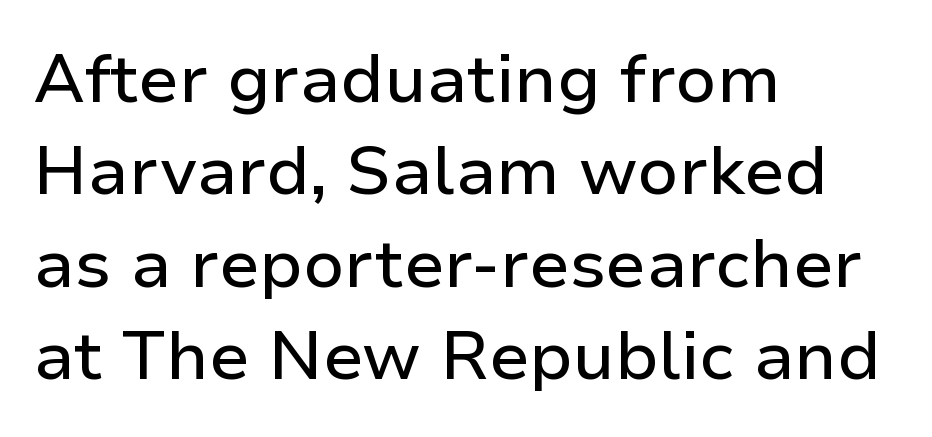
Q: Is the text italic (slanted)? A: No, it is upright.
Q: Is the typeface a serif or a sans-serif typeface? A: Sans-serif.
Q: Is the text underlined? A: No.
Q: How is the paragraph aligned? A: Left-aligned.
Q: Is the spacing between letters normal or unusually wide? A: Normal.
Q: Is the spacing between lines tight, normal or loose? A: Normal.
Q: Width (condensed, normal, or wide)? A: Normal.
Q: Stroke contrast? A: Low.
Q: x-height? A: Medium.
Q: Monospaced? A: No.
